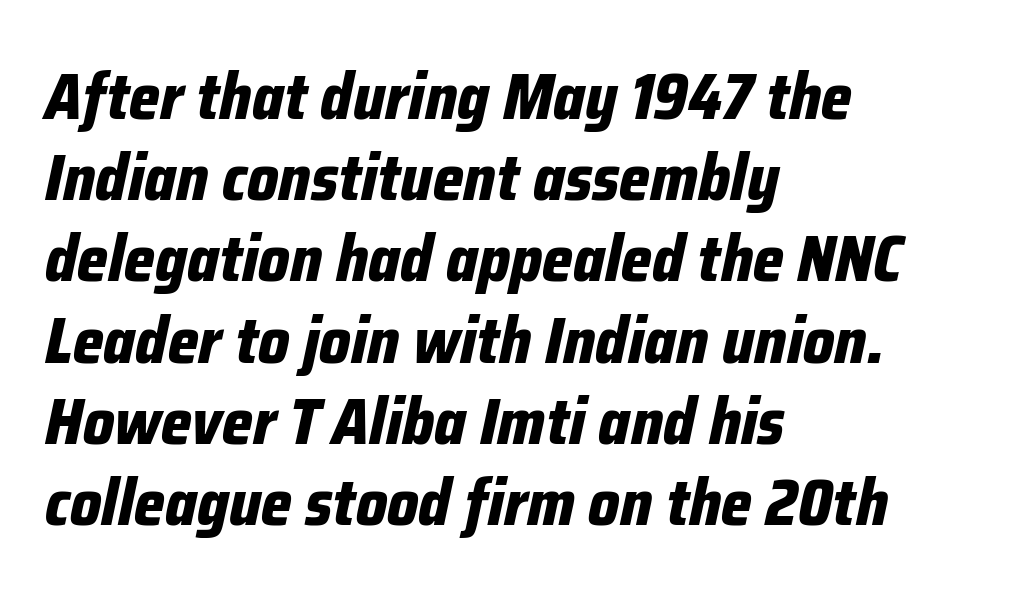
Q: Is the text bold? A: Yes.
Q: Is the text italic (slanted)? A: Yes, it leans right by about 12 degrees.
Q: Is the text underlined? A: No.
Q: How is the paragraph aligned? A: Left-aligned.
Q: Is the spacing between letters normal or unusually wide? A: Normal.
Q: Is the spacing between lines tight, normal or loose? A: Normal.
Q: Width (condensed, normal, or wide)? A: Condensed.
Q: Stroke contrast? A: Low.
Q: x-height? A: Medium.
Q: Monospaced? A: No.
